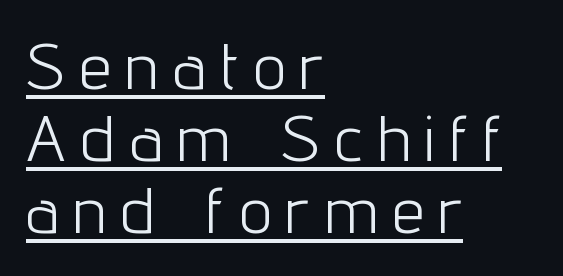
The paragraph shown leans on its left margin. The passage shown is typed in a proportional face where columns would drift. What kind of face is this? One without serifs — a sans. How would I describe the line gaps? Narrow and economical. Letters have the restrained weight of plain body copy at most. The typography opts for an upright posture over an oblique one.
